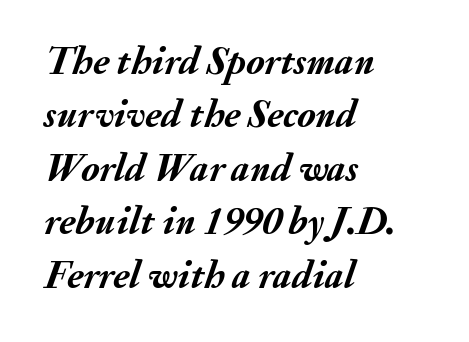
The lines are quadded left. Honestly, the row spacing looks completely unremarkable. Each letter keeps its own natural width here, so spacing adapts to shape. The tracking reads as untouched default to a designer's eye. Thick stems and heavy bowls — unmistakably bold. Descender tails drop into unmarked territory.
